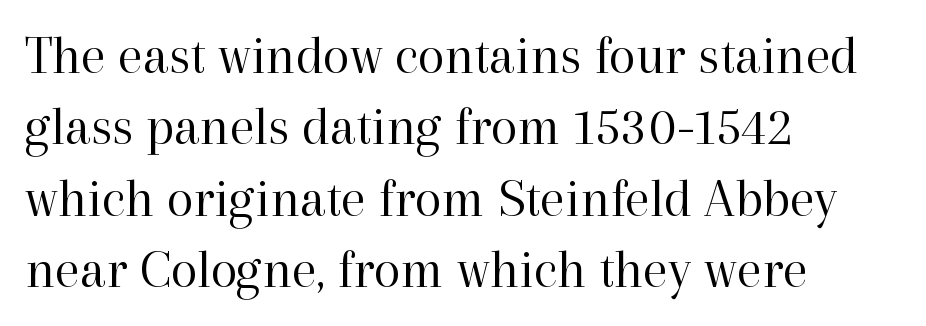
The image shows 55 px regular-weight serif type, upright; set left-aligned, normal line spacing (1.3x), normal letter spacing, not underlined; high stroke contrast and a medium x-height.
